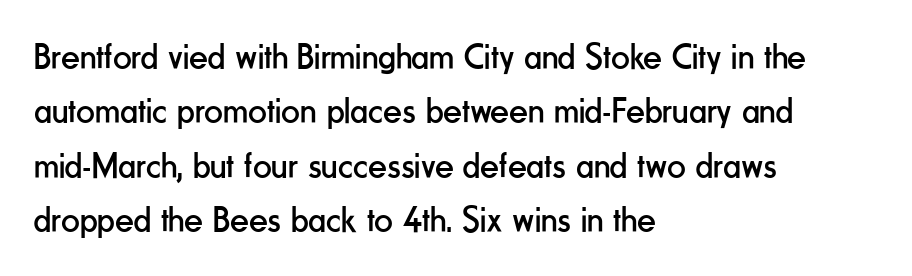
The image shows 37 px regular-weight, condensed sans-serif type, upright; set left-aligned, normal line spacing (1.47x), normal letter spacing, not underlined; low stroke contrast and a small x-height.
